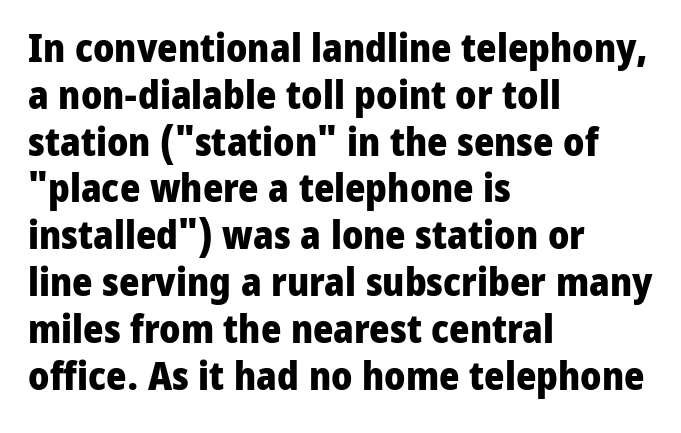
Words appear dense and cohesive because spacing is normal. The gap between lines stays unmarked. A student would call this left alignment; a typographer would say flush left, rag right. Note: no serifs on the glyphs.
